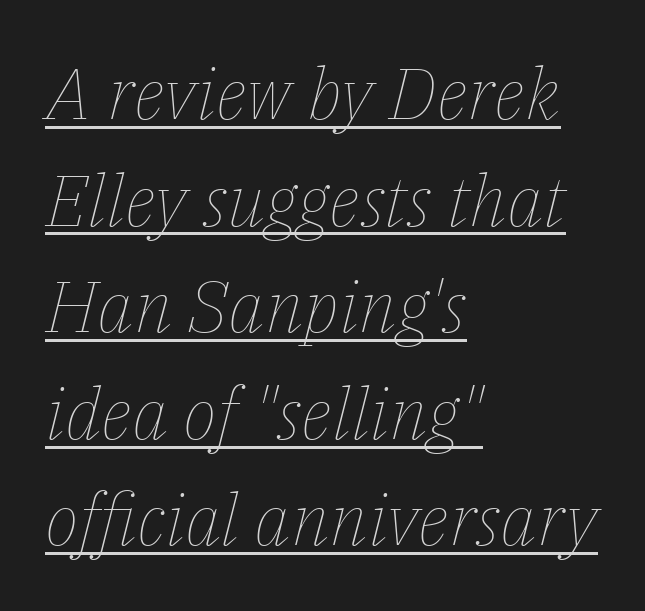
Q: Is the text bold? A: No.
Q: Is the text italic (slanted)? A: Yes, it leans right by about 14 degrees.
Q: Is the text underlined? A: Yes.
Q: How is the paragraph aligned? A: Left-aligned.
Q: Is the spacing between letters normal or unusually wide? A: Normal.
Q: Is the spacing between lines tight, normal or loose? A: Normal.
Q: Width (condensed, normal, or wide)? A: Normal.
Q: Stroke contrast? A: Low.
Q: x-height? A: Medium.
Q: Monospaced? A: No.
